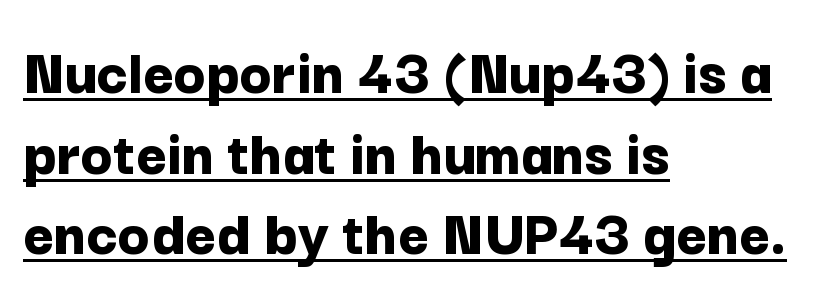
{"serif": "no", "italic": "no", "bold": "yes", "weight": "bold", "width": "normal", "stroke_contrast": "low", "x_height": "medium", "monospaced": "no", "underline": "yes", "align": "left", "line_spacing_ratio": 1.22, "letter_spacing": "normal", "letter_spacing_em": 0.0, "glyph_px": 66}
